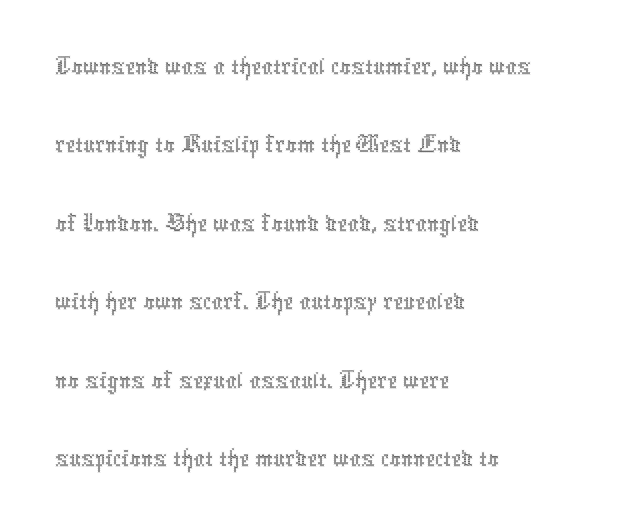
Descenders are the only things crossing below the line. Ascenders rise straight up at ninety degrees. Quick note: interline space is typical. The letters advance in unequal steps, a hallmark of proportional type.
